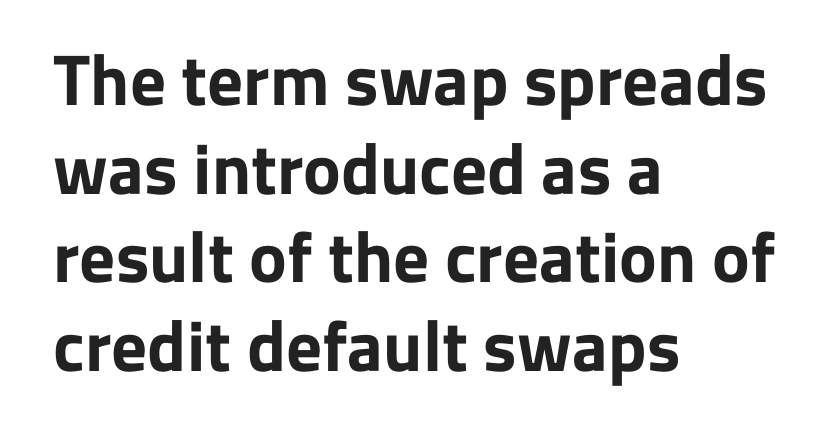
Type without underlining. Unlike italic type, these characters show no tilt at all. Line spacing here is normal. I'd call this a sans setting — the letters go barefoot. Horizontal alignment here is leftward, the default for most running prose. Tracking here is standard; glyphs follow each other at the usual distance.
